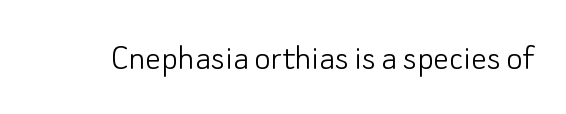
Q: Is the text bold? A: No.
Q: Is the text italic (slanted)? A: No, it is upright.
Q: Is the typeface a serif or a sans-serif typeface? A: Sans-serif.
Q: Is the text underlined? A: No.
Q: Is the spacing between letters normal or unusually wide? A: Normal.
Q: Width (condensed, normal, or wide)? A: Normal.
Q: Stroke contrast? A: Low.
Q: x-height? A: Small.
Q: Monospaced? A: No.
